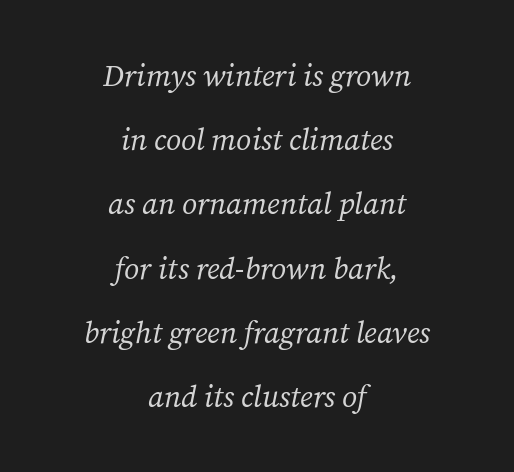
Q: Is the text bold? A: No.
Q: Is the text italic (slanted)? A: Yes, it leans right by about 12 degrees.
Q: Is the typeface a serif or a sans-serif typeface? A: Serif.
Q: Is the text underlined? A: No.
Q: How is the paragraph aligned? A: Centered.
Q: Is the spacing between letters normal or unusually wide? A: Normal.
Q: Is the spacing between lines tight, normal or loose? A: Loose.
Q: Width (condensed, normal, or wide)? A: Normal.
Q: Stroke contrast? A: Medium.
Q: x-height? A: Medium.
Q: Monospaced? A: No.
